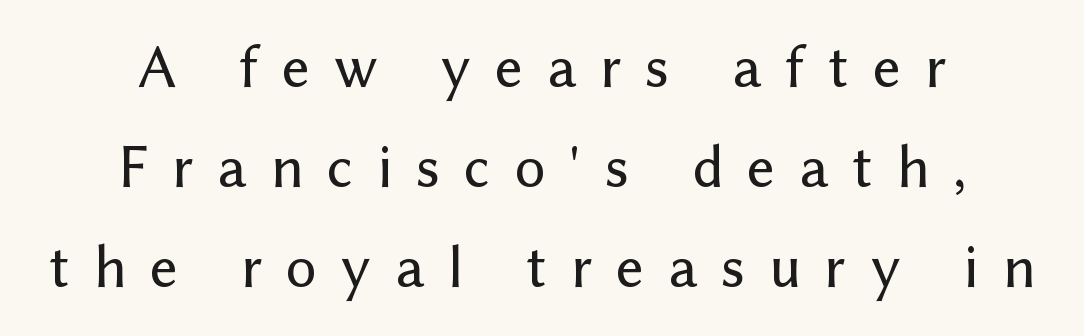
In terms of leading, this rendering sits right in the middle. Descenders hang freely into open space. Character widths vary here, with narrow letters taking less room than wide ones. Characters follow at a spacing far wider than the type designer built in. Is this a sans? Yes — the strokes have no serifs.
